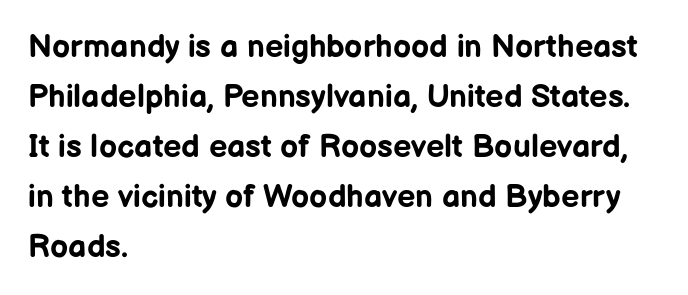
The image shows 32 px bold sans-serif type, upright; set left-aligned, normal line spacing (1.56x), normal letter spacing, not underlined; low stroke contrast and a medium x-height.
